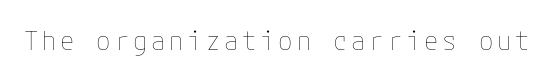
On a weight scale, this lands at 450 or below. The gap between lines stays unmarked. Notice how the stems are strictly vertical — no italics here.
